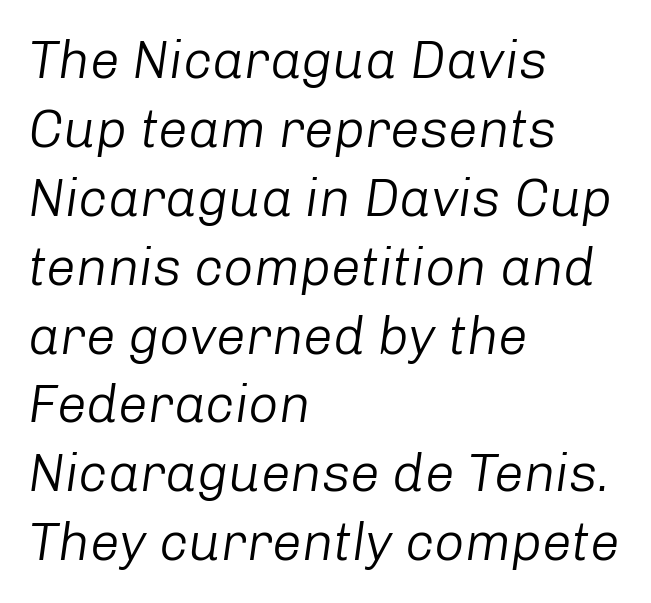
{"italic": "yes", "lean": "right", "slant_degrees": 8, "bold": "no", "weight": "light", "width": "normal", "stroke_contrast": "low", "x_height": "medium", "monospaced": "no", "underline": "no", "align": "left", "line_spacing": "normal", "line_spacing_ratio": 1.3, "letter_spacing": "normal", "letter_spacing_em": 0.0, "glyph_px": 53}
